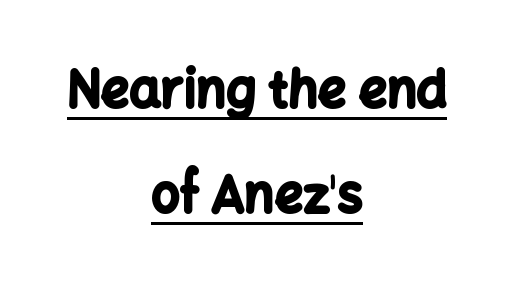
The image shows 50 px bold sans-serif type, upright; set centered, loose line spacing (2.1x), normal letter spacing, underlined; low stroke contrast and a medium x-height.
